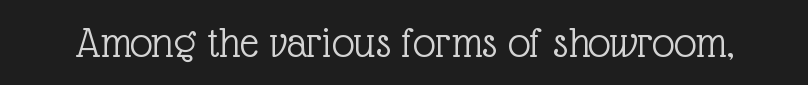
Q: Is the text bold? A: No.
Q: Is the text italic (slanted)? A: No, it is upright.
Q: Is the typeface a serif or a sans-serif typeface? A: Serif.
Q: Is the text underlined? A: No.
Q: Is the spacing between letters normal or unusually wide? A: Normal.
Q: Width (condensed, normal, or wide)? A: Normal.
Q: x-height? A: Medium.
Q: Monospaced? A: No.
